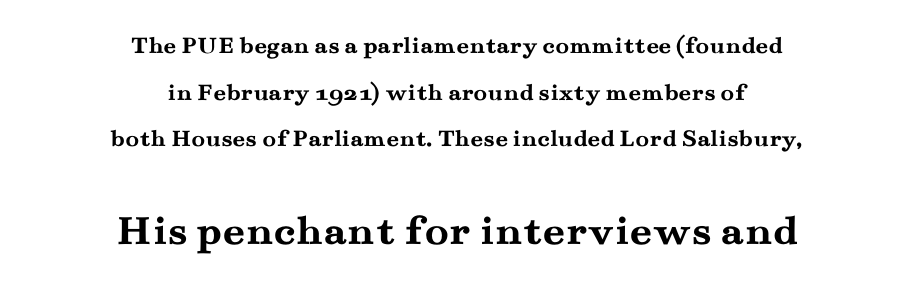
The image shows 44 px semibold, wide serif type, upright; set centered, line spacing 1.87x, normal letter spacing, not underlined; the second (bottom) block is 1.76x larger; medium stroke contrast and a small x-height.
